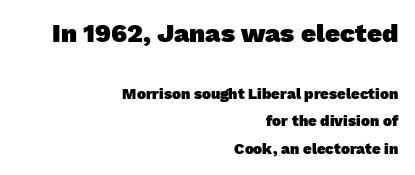
{"bold": "yes", "underline": "no", "align": "right", "line_spacing_ratio": 1.82, "letter_spacing": "normal", "letter_spacing_em": 0.0, "larger_block": "first", "size_ratio": 1.73, "glyph_px": 26}
